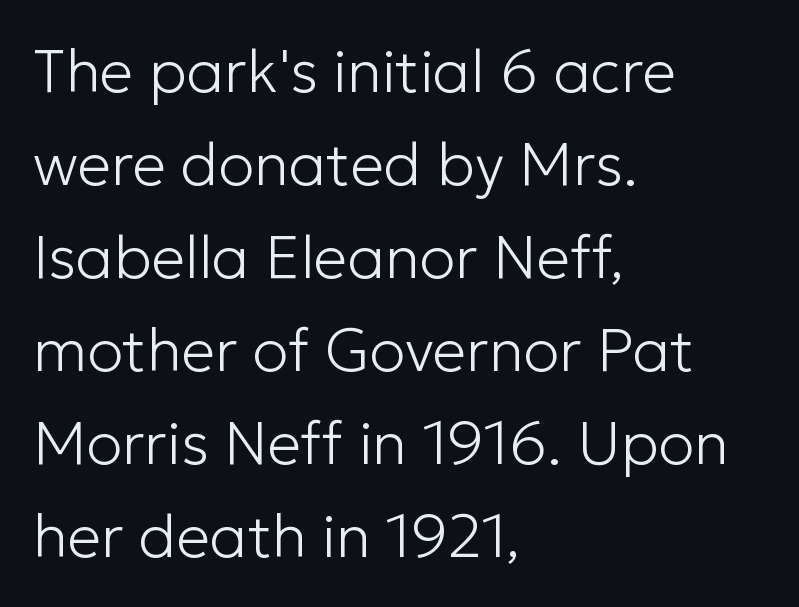
Are there feet on the stems? There aren't — it's a sans. The glyphs are unaccompanied by any horizontal stroke below them. The passage shown is typed in a proportional face where columns would drift. You could call the tracking neutral — neither tight nor loose. The lines in this sample share a left origin and differ only in where they stop. Do the letters lean? They stand straight.
